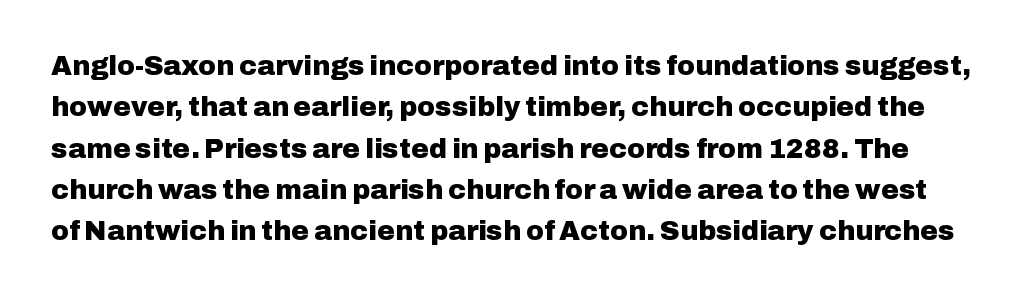
Q: Is the text bold? A: Yes.
Q: Is the text italic (slanted)? A: No, it is upright.
Q: Is the text underlined? A: No.
Q: Is the spacing between letters normal or unusually wide? A: Normal.
Q: Is the spacing between lines tight, normal or loose? A: Normal.
